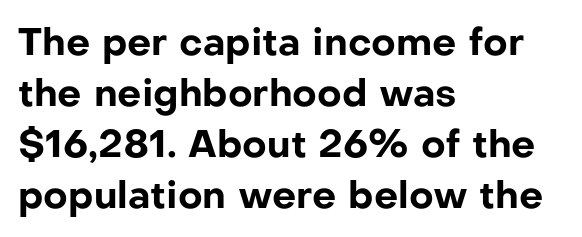
The image shows 38 px bold sans-serif type, upright; set left-aligned, normal line spacing (1.34x), normal letter spacing, not underlined; low stroke contrast and a medium x-height.
